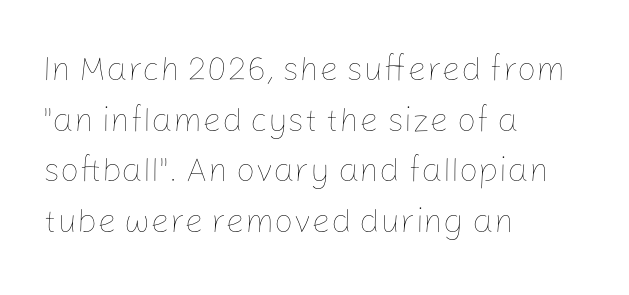
The image shows 34 px thin type, upright; set left-aligned, normal line spacing (1.49x), normal letter spacing, not underlined; low stroke contrast and a medium x-height.
